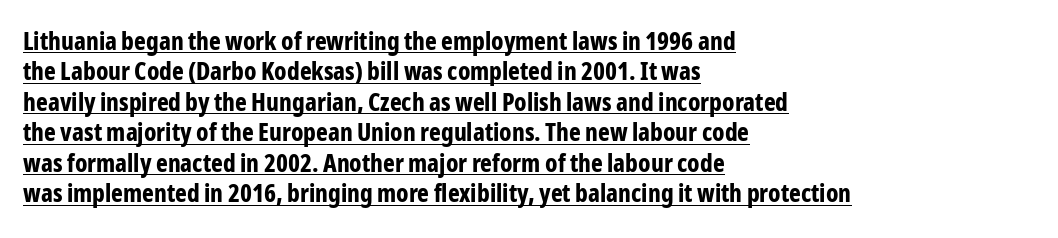
The image shows 25 px bold type, upright; set left-aligned, line spacing 1.22x, normal letter spacing, underlined.
